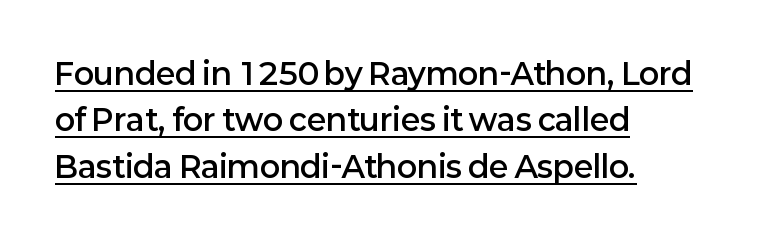
Q: Is the text bold? A: Semi-bold.
Q: Is the text italic (slanted)? A: No, it is upright.
Q: Is the typeface a serif or a sans-serif typeface? A: Sans-serif.
Q: Is the text underlined? A: Yes.
Q: How is the paragraph aligned? A: Left-aligned.
Q: Is the spacing between letters normal or unusually wide? A: Normal.
Q: Is the spacing between lines tight, normal or loose? A: Normal.
Q: Width (condensed, normal, or wide)? A: Normal.
Q: Stroke contrast? A: Low.
Q: x-height? A: Medium.
Q: Monospaced? A: No.
